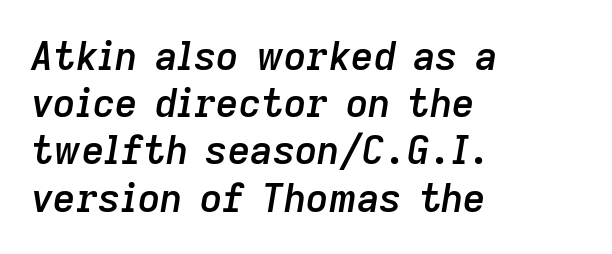
The image shows 39 px semibold type, italic (leaning right); set left-aligned, line spacing 1.21x, normal letter spacing, not underlined; low stroke contrast and a medium x-height.
